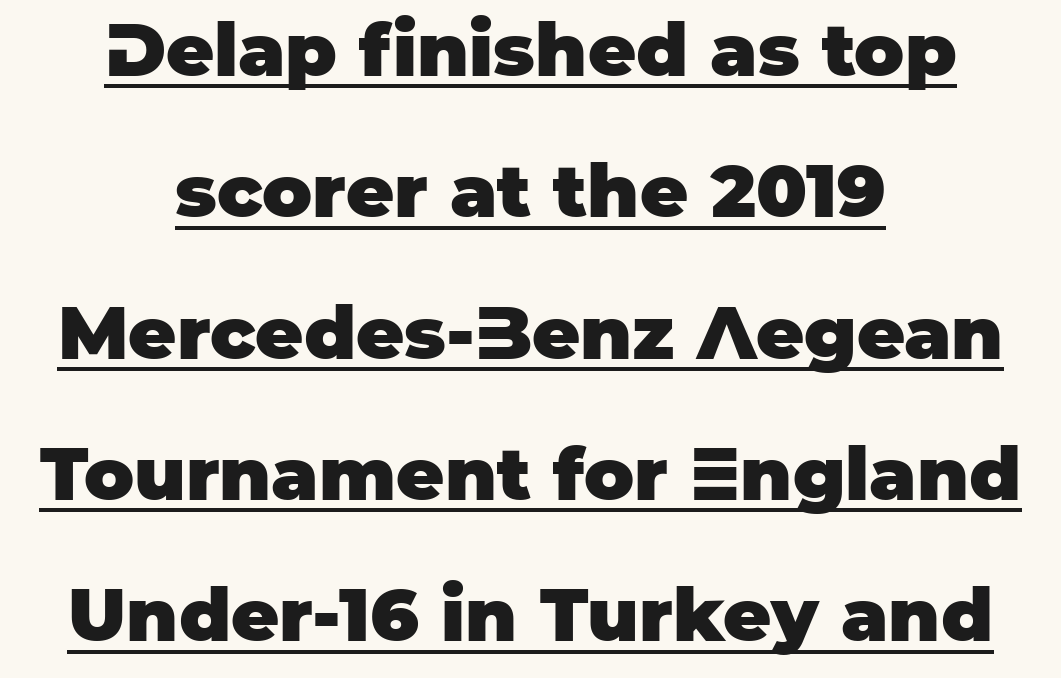
The image shows 74 px heavy sans-serif type, upright; set centered, loose line spacing (1.91x), normal letter spacing, underlined; low stroke contrast and a large x-height.
